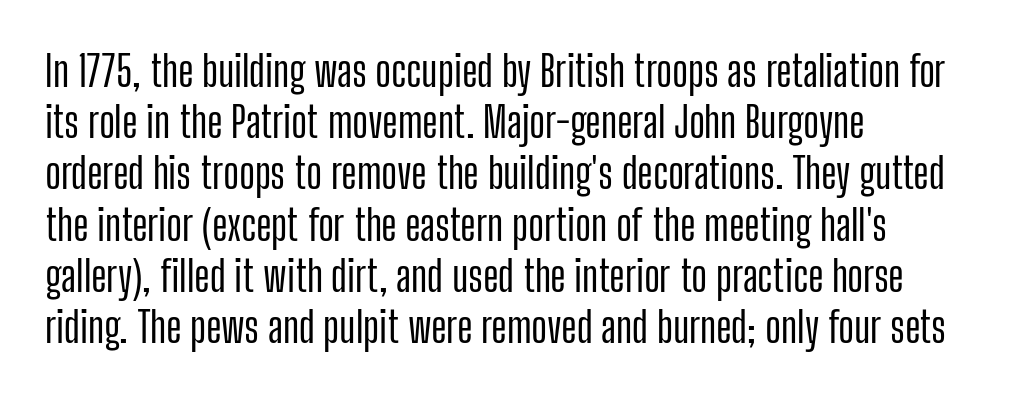
Q: Is the text italic (slanted)? A: No, it is upright.
Q: Is the typeface a serif or a sans-serif typeface? A: Sans-serif.
Q: Is the text underlined? A: No.
Q: How is the paragraph aligned? A: Left-aligned.
Q: Is the spacing between letters normal or unusually wide? A: Normal.
Q: Width (condensed, normal, or wide)? A: Condensed.
Q: Stroke contrast? A: Low.
Q: x-height? A: Medium.
Q: Monospaced? A: No.
